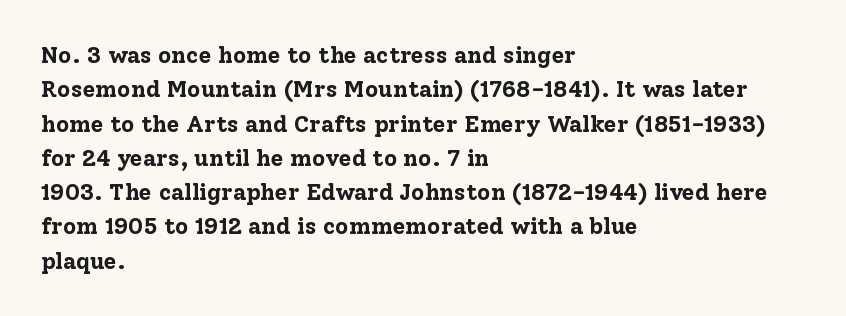
The space directly below the letters is spotless. Interline gaps are of average width in this sample. Ascenders rise straight up at ninety degrees. The rendering anchors every line to the left-hand side. The horizontal fit of the characters is conventional and even. The sample has been set heavy, in full bold.
